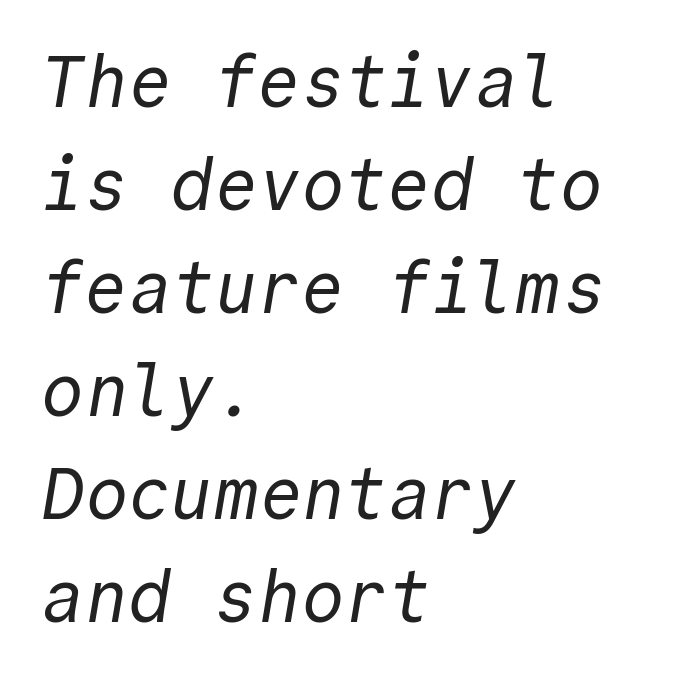
The image shows 72 px regular-weight sans-serif type, monospaced; set left-aligned, normal line spacing (1.43x), normal letter spacing, not underlined; a medium x-height.
